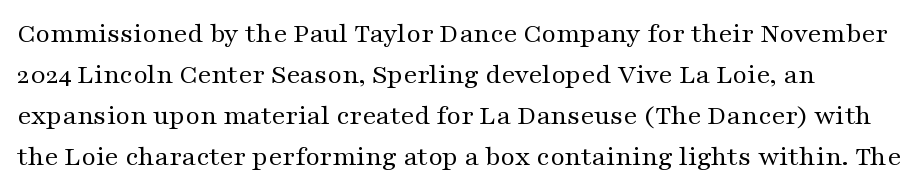
{"serif": "yes", "italic": "no", "bold": "no", "weight": "regular", "width": "wide", "stroke_contrast": "medium", "x_height": "medium", "monospaced": "no", "underline": "no", "align": "left", "line_spacing": "normal", "line_spacing_ratio": 1.47, "letter_spacing": "normal", "letter_spacing_em": 0.0, "glyph_px": 28}
